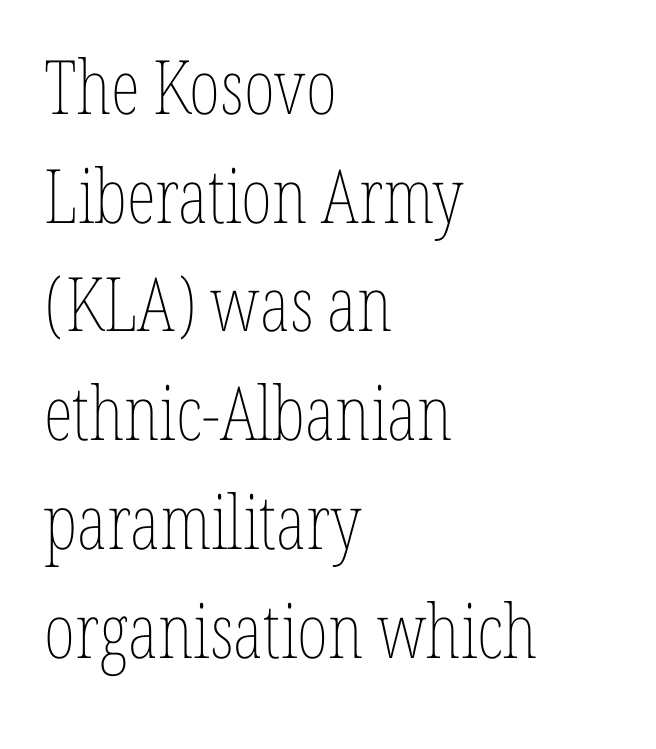
Vertical stems look standard width or narrower in stroke. A roman cut, with each character standing at attention. Varying glyph widths throughout — classic text-font behaviour. How are the letters spaced? Ordinarily, with no added tracking. The passage shown stacks its lines at a standard gap.
